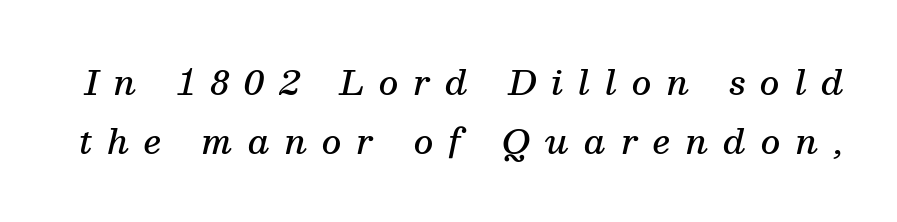
Glyph-to-glyph distance is far greater than everyday printed text. The font's italic variant was chosen for this text. The letters carry serifs — small finishing strokes at the ends of their stems. Looks like regular typesetting: each glyph gets only the width it needs. A semibold gives these letters moderate extra thickness, short of bold. Descenders hang freely into open space.
